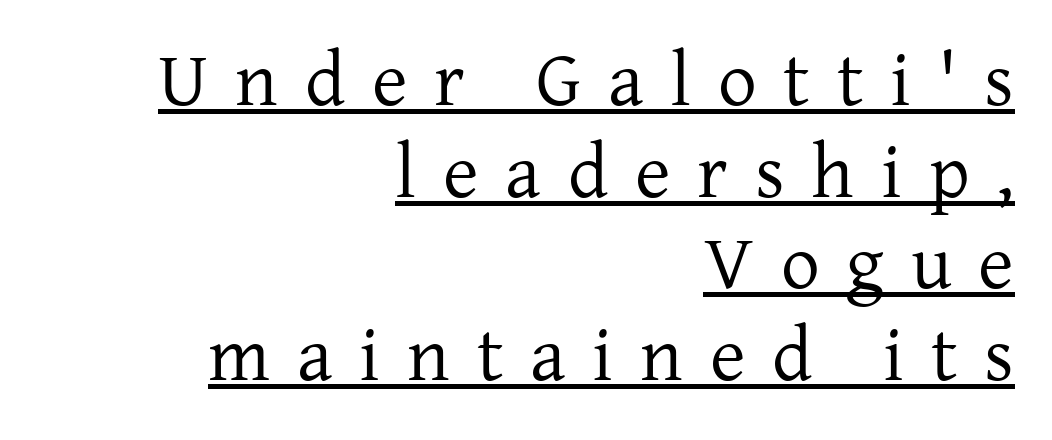
The letterforms stand isolated, each surrounded by extra space. Has an underline been added? It has. Posture: vertical. Teacher's note: observe the even right margin — that is flush-right alignment.
